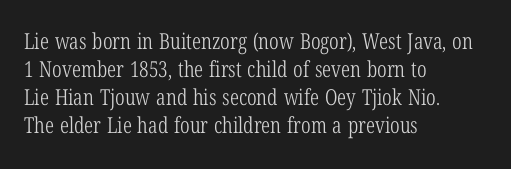
The image shows 22 px text type, upright; set left-aligned, normal line spacing (1.27x), normal letter spacing, not underlined.
